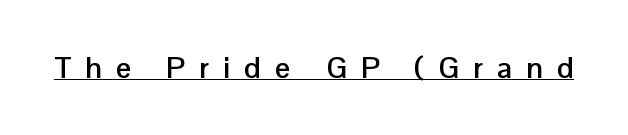
Typesetter's note: full bold, strokes at maximum text heaviness. The characters display no serif detailing; their extremities are plain. The rendering inserts visible extra space after every character. You could not count columns in this text — the font is proportionally spaced. Each line of the rendering has a horizontal stroke beneath the glyphs.
